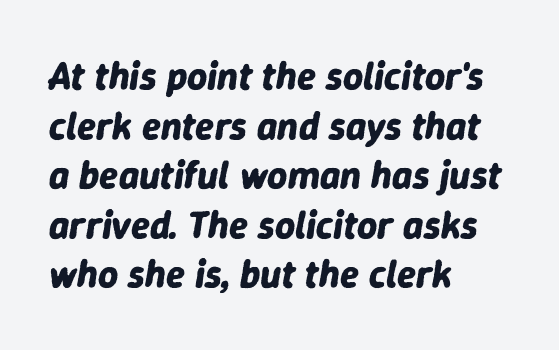
The image shows 39 px bold type, italic (leaning right); set left-aligned, normal line spacing (1.27x), normal letter spacing, not underlined; low stroke contrast and a medium x-height.
